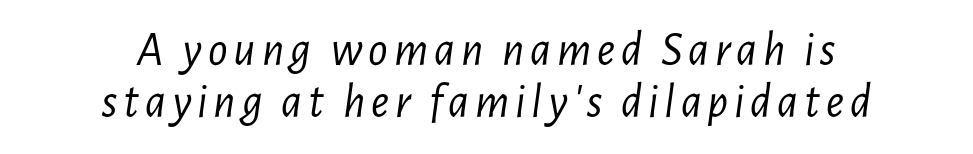
The image shows 48 px light, condensed type, italic (leaning right); set centered, tight line spacing (1.09x), not underlined; low stroke contrast and a medium x-height.
